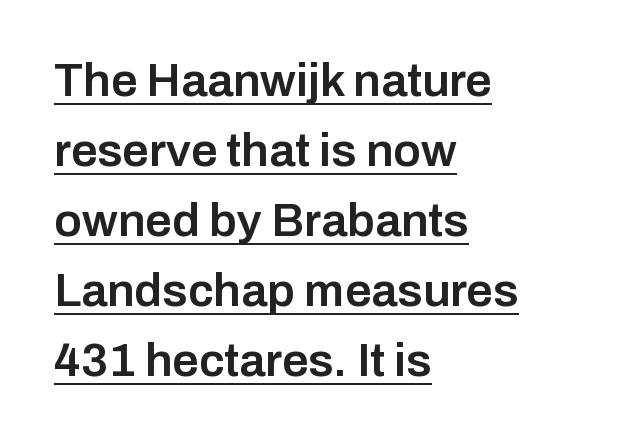
{"serif": "no", "italic": "no", "bold": "semi", "weight": "semibold", "width": "normal", "stroke_contrast": "low", "x_height": "medium", "monospaced": "no", "underline": "yes", "align": "left", "line_spacing": "normal", "line_spacing_ratio": 1.49, "letter_spacing": "normal", "letter_spacing_em": 0.0, "glyph_px": 47}
